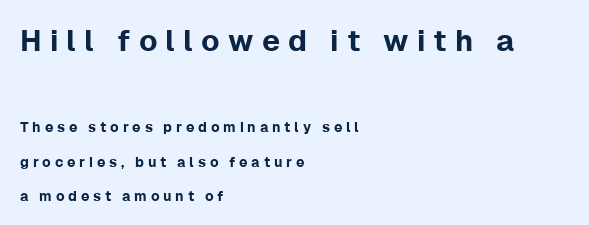
Caption: multi-line text, flush left, ragged right. Bare-footed words on every line. The face used here is proportionally spaced, like ordinary book or web type. Here the glyphs are tracked loosely, breaking word shapes into spaced letters. Rows of type keep a wide berth in the vertical direction. The initial chunk of copy outweighs the following chunk in type size.
